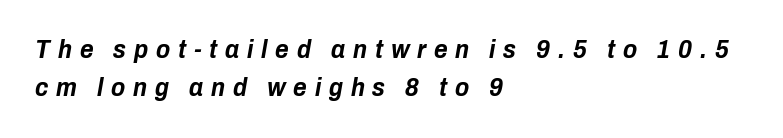
Q: Is the text bold? A: Yes.
Q: Is the text italic (slanted)? A: Yes, it leans right by about 10 degrees.
Q: Is the text underlined? A: No.
Q: How is the paragraph aligned? A: Left-aligned.
Q: Is the spacing between letters normal or unusually wide? A: Unusually wide.
Q: Is the spacing between lines tight, normal or loose? A: Normal.
